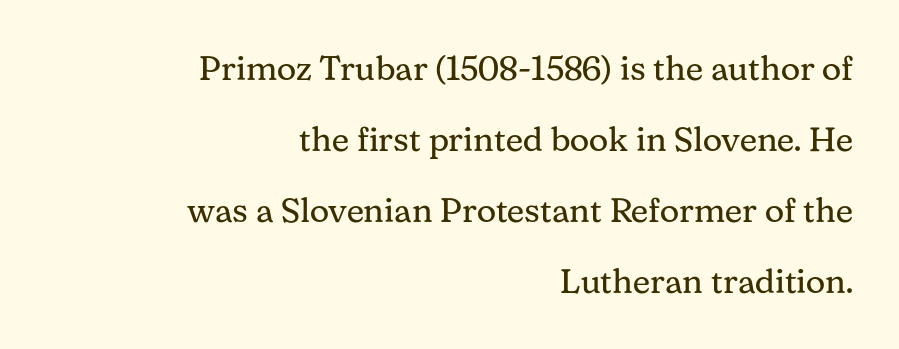
Q: Is the text bold? A: No.
Q: Is the text italic (slanted)? A: No, it is upright.
Q: Is the typeface a serif or a sans-serif typeface? A: Serif.
Q: Is the text underlined? A: No.
Q: How is the paragraph aligned? A: Right-aligned.
Q: Is the spacing between letters normal or unusually wide? A: Normal.
Q: Is the spacing between lines tight, normal or loose? A: Loose.
Q: Width (condensed, normal, or wide)? A: Normal.
Q: Stroke contrast? A: Medium.
Q: x-height? A: Medium.
Q: Monospaced? A: No.
